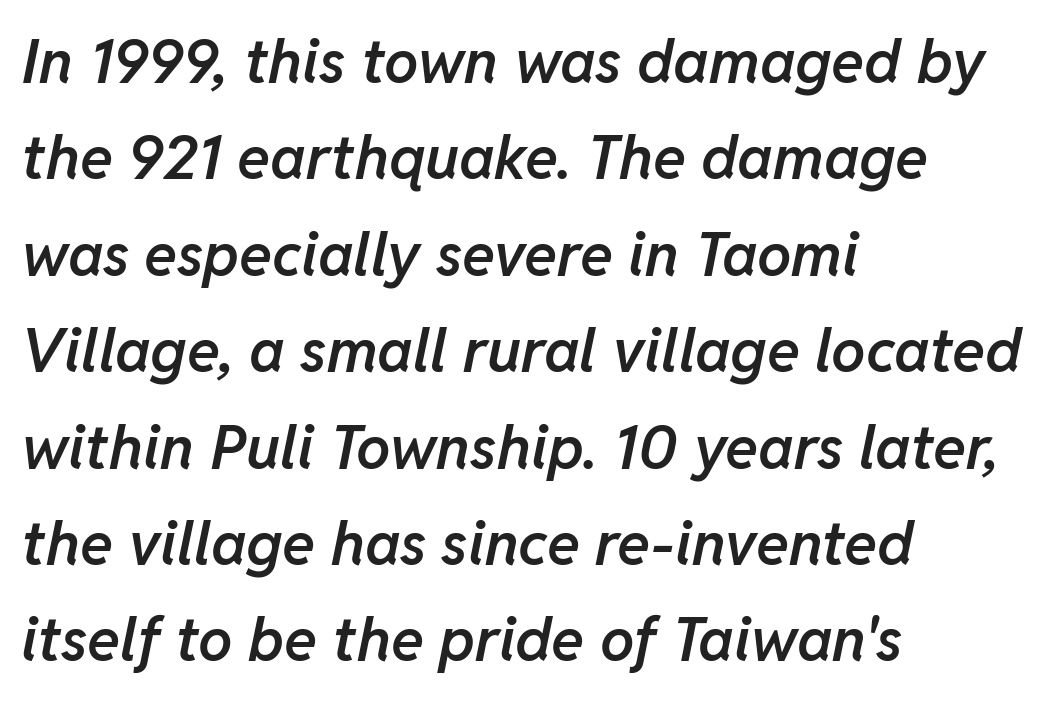
Tracking value appears to be zero — textbook default spacing. Typesetter's note: demi weight, one step under bold. You could not count columns in this text — the font is proportionally spaced. The whole block is typeset with a tilt.
